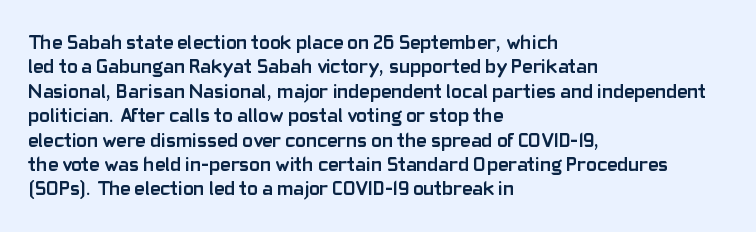
The image shows 20 px bold type, upright; set left-aligned, line spacing 1.22x, normal letter spacing, not underlined.
